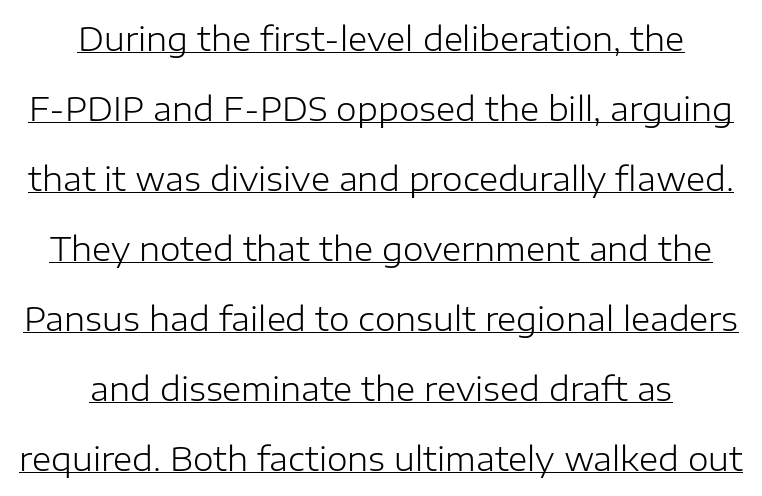
{"serif": "no", "italic": "no", "bold": "no", "weight": "light", "width": "normal", "stroke_contrast": "low", "x_height": "medium", "monospaced": "no", "underline": "yes", "align": "center", "line_spacing": "loose", "line_spacing_ratio": 2.12, "letter_spacing": "normal", "letter_spacing_em": 0.0, "glyph_px": 33}
